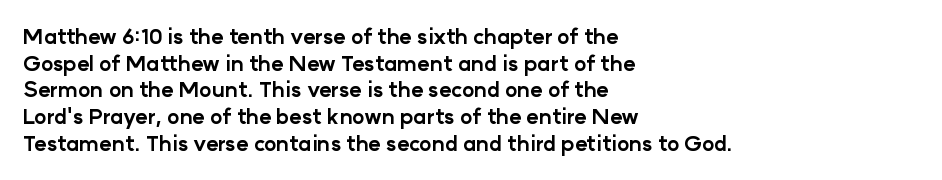
Honestly, the row spacing looks completely unremarkable. Posture: upright roman. Plenty of ink on the page — the face is bold. Typeset ragged right — the left edge is the straight one.
